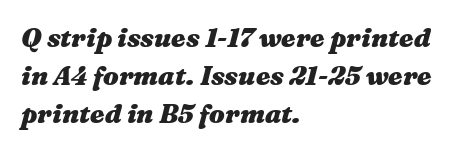
Observe the ordinary spacing: letters are neighbours, not strangers. The string is rendered with underlining switched off. These lines carry a lot of weight — the face is fully bold. Each line starts at the same left margin while the right side varies.
